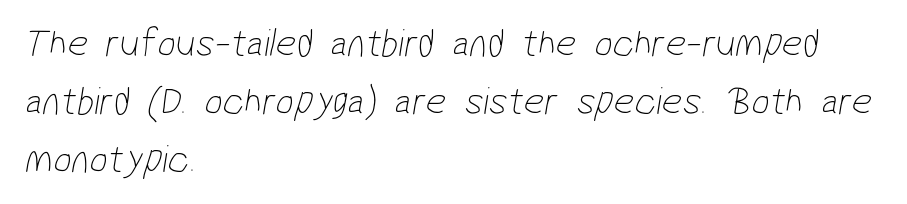
{"serif": "no", "bold": "no", "weight": "thin", "width": "condensed", "stroke_contrast": "low", "x_height": "medium", "monospaced": "no", "underline": "no", "align": "left", "line_spacing": "normal", "line_spacing_ratio": 1.45, "letter_spacing": "normal", "letter_spacing_em": 0.0, "glyph_px": 40}
